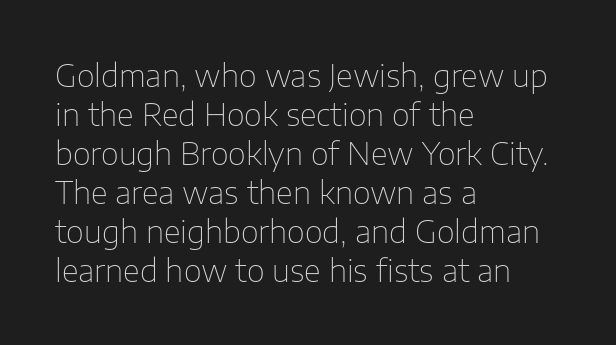
{"serif": "no", "italic": "no", "bold": "no", "weight": "thin", "width": "normal", "stroke_contrast": "low", "x_height": "medium", "monospaced": "no", "underline": "no", "align": "left", "line_spacing": "normal", "line_spacing_ratio": 1.26, "letter_spacing": "normal", "letter_spacing_em": 0.0, "glyph_px": 31}
